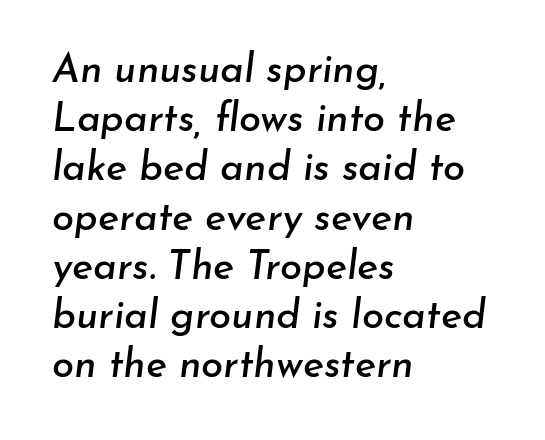
Q: Is the text italic (slanted)? A: Yes, it leans right by about 7 degrees.
Q: Is the text underlined? A: No.
Q: How is the paragraph aligned? A: Left-aligned.
Q: Is the spacing between letters normal or unusually wide? A: Normal.
Q: Width (condensed, normal, or wide)? A: Normal.
Q: Stroke contrast? A: Low.
Q: x-height? A: Small.
Q: Monospaced? A: No.
